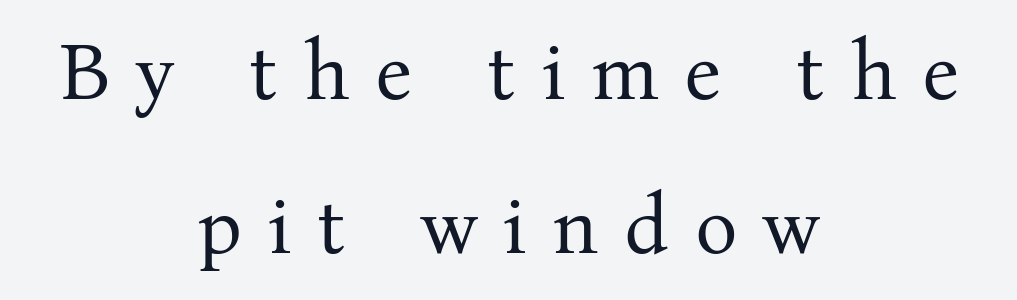
{"serif": "yes", "italic": "no", "bold": "no", "weight": "regular", "width": "normal", "stroke_contrast": "medium", "x_height": "medium", "monospaced": "no", "underline": "no", "align": "center", "line_spacing": "loose", "line_spacing_ratio": 1.93, "letter_spacing": "wide", "letter_spacing_em": 0.32, "glyph_px": 80}
